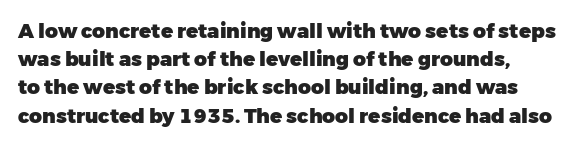
Q: Is the text bold? A: Yes.
Q: Is the text italic (slanted)? A: No, it is upright.
Q: Is the text underlined? A: No.
Q: Is the spacing between letters normal or unusually wide? A: Normal.
Q: Is the spacing between lines tight, normal or loose? A: Normal.
